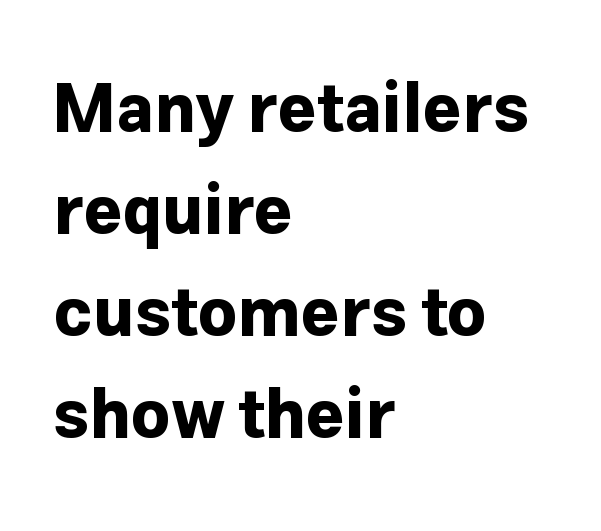
{"serif": "no", "italic": "no", "bold": "yes", "weight": "bold", "width": "normal", "stroke_contrast": "low", "x_height": "medium", "monospaced": "no", "underline": "no", "align": "left", "line_spacing": "normal", "line_spacing_ratio": 1.52, "letter_spacing": "normal", "letter_spacing_em": 0.0, "glyph_px": 67}
